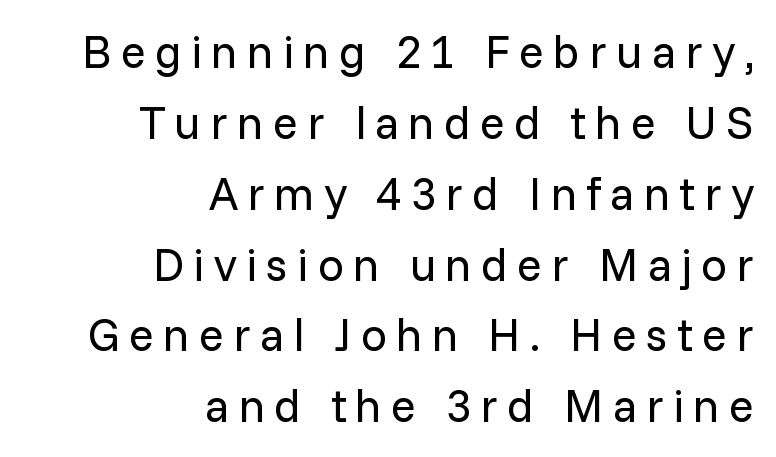
Q: Is the text bold? A: No.
Q: Is the text italic (slanted)? A: No, it is upright.
Q: Is the typeface a serif or a sans-serif typeface? A: Sans-serif.
Q: Is the text underlined? A: No.
Q: How is the paragraph aligned? A: Right-aligned.
Q: Is the spacing between letters normal or unusually wide? A: Unusually wide.
Q: Is the spacing between lines tight, normal or loose? A: Normal.
Q: Width (condensed, normal, or wide)? A: Normal.
Q: Stroke contrast? A: Low.
Q: x-height? A: Medium.
Q: Monospaced? A: No.
